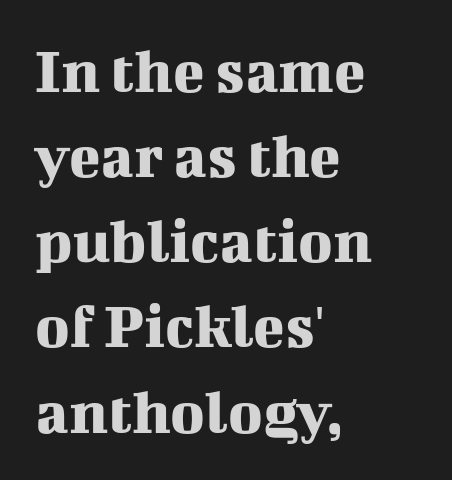
Q: Is the text italic (slanted)? A: No, it is upright.
Q: Is the typeface a serif or a sans-serif typeface? A: Serif.
Q: Is the text underlined? A: No.
Q: How is the paragraph aligned? A: Left-aligned.
Q: Is the spacing between letters normal or unusually wide? A: Normal.
Q: Is the spacing between lines tight, normal or loose? A: Normal.
Q: Width (condensed, normal, or wide)? A: Normal.
Q: Stroke contrast? A: Medium.
Q: x-height? A: Medium.
Q: Monospaced? A: No.
